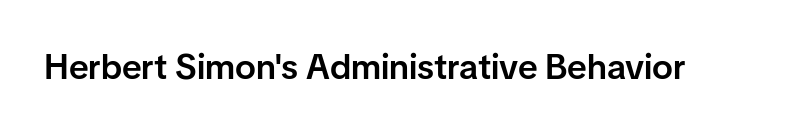
{"serif": "no", "italic": "no", "bold": "semi", "weight": "semibold", "width": "normal", "stroke_contrast": "low", "x_height": "medium", "monospaced": "no", "underline": "no", "letter_spacing": "normal", "letter_spacing_em": 0.0, "glyph_px": 35}
